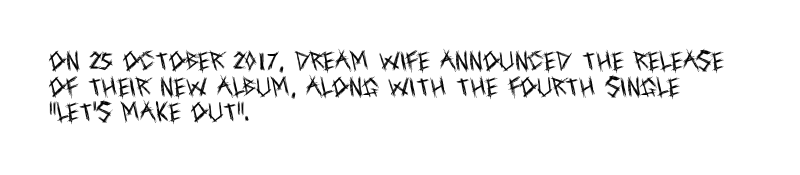
Q: Is the text bold? A: No.
Q: Is the text italic (slanted)? A: No, it is upright.
Q: Is the text underlined? A: No.
Q: How is the paragraph aligned? A: Left-aligned.
Q: Is the spacing between letters normal or unusually wide? A: Normal.
